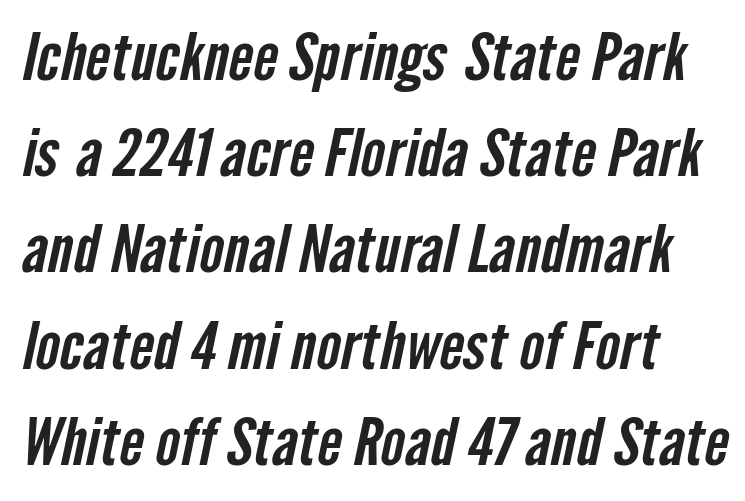
{"serif": "no", "width": "condensed", "stroke_contrast": "low", "x_height": "medium", "monospaced": "no", "underline": "no", "align": "left", "line_spacing": "normal", "line_spacing_ratio": 1.48, "letter_spacing": "normal", "letter_spacing_em": 0.0, "glyph_px": 65}
